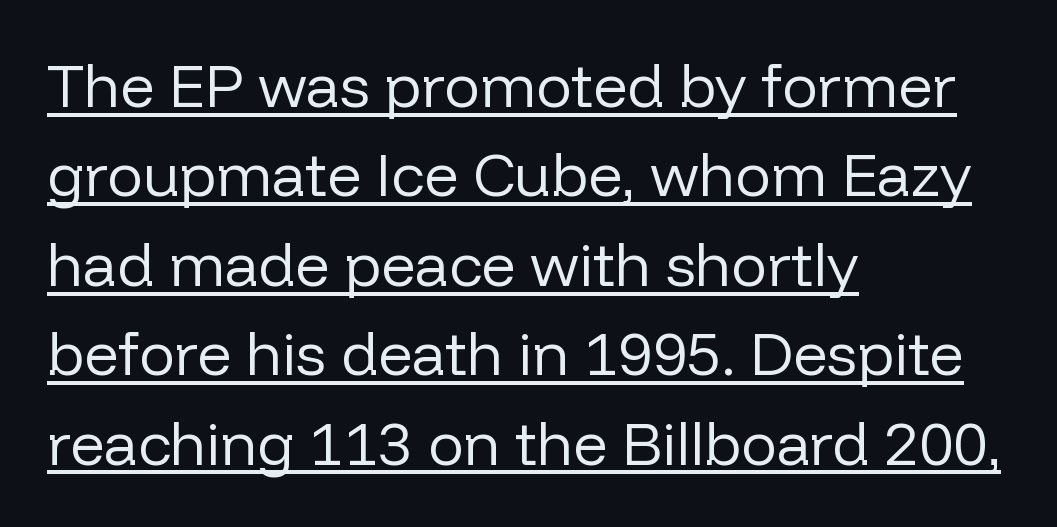
{"serif": "no", "italic": "no", "bold": "no", "weight": "regular", "width": "normal", "stroke_contrast": "low", "x_height": "medium", "monospaced": "no", "underline": "yes", "align": "left", "line_spacing": "normal", "line_spacing_ratio": 1.49, "letter_spacing": "normal", "letter_spacing_em": 0.0, "glyph_px": 60}
